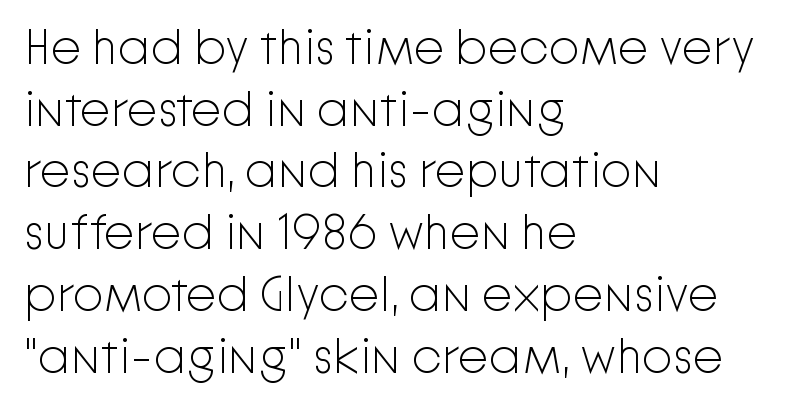
Q: Is the text bold? A: No.
Q: Is the text italic (slanted)? A: No, it is upright.
Q: Is the typeface a serif or a sans-serif typeface? A: Sans-serif.
Q: Is the text underlined? A: No.
Q: How is the paragraph aligned? A: Left-aligned.
Q: Is the spacing between letters normal or unusually wide? A: Normal.
Q: Is the spacing between lines tight, normal or loose? A: Normal.
Q: Width (condensed, normal, or wide)? A: Normal.
Q: Stroke contrast? A: Low.
Q: x-height? A: Medium.
Q: Monospaced? A: No.
